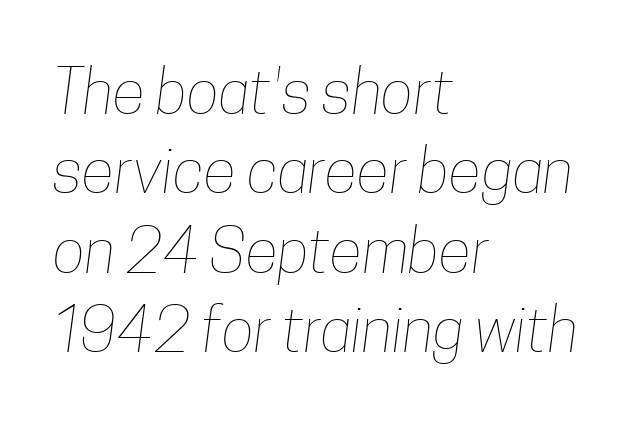
{"bold": "no", "weight": "thin", "width": "condensed", "stroke_contrast": "low", "x_height": "medium", "monospaced": "no", "underline": "no", "align": "left", "line_spacing": "normal", "line_spacing_ratio": 1.3, "letter_spacing": "normal", "letter_spacing_em": 0.0, "glyph_px": 61}
